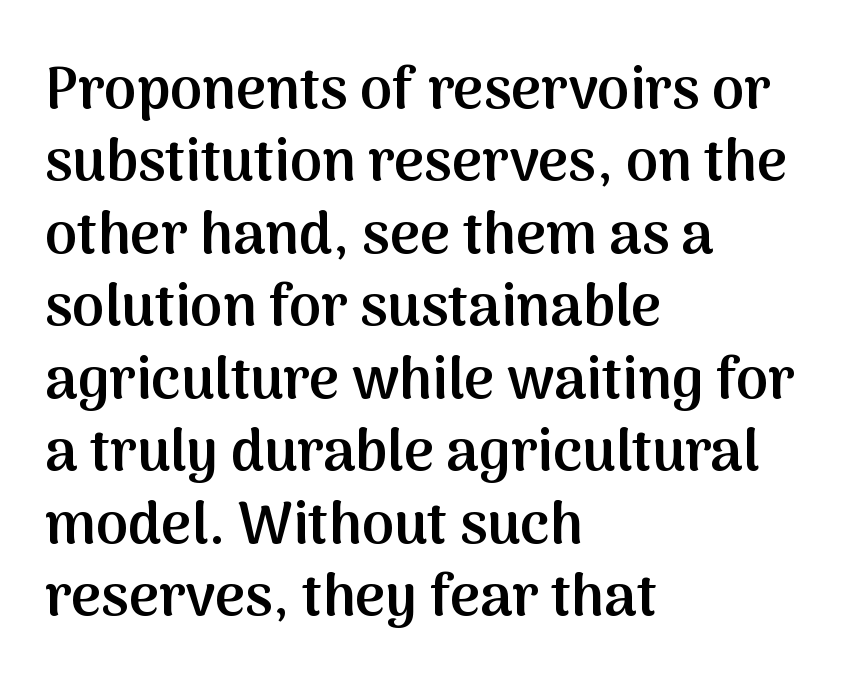
{"serif": "no", "italic": "no", "bold": "semi", "weight": "semibold", "width": "normal", "stroke_contrast": "medium", "x_height": "medium", "monospaced": "no", "underline": "no", "align": "left", "line_spacing": "normal", "line_spacing_ratio": 1.25, "letter_spacing": "normal", "letter_spacing_em": 0.0, "glyph_px": 58}
